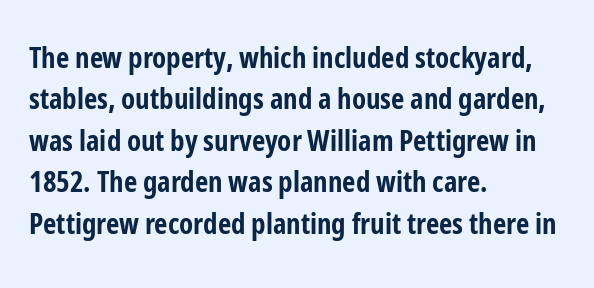
The image shows 29 px bold, condensed sans-serif type, upright; set left-aligned, normal line spacing (1.43x), normal letter spacing, not underlined; low stroke contrast and a medium x-height.
